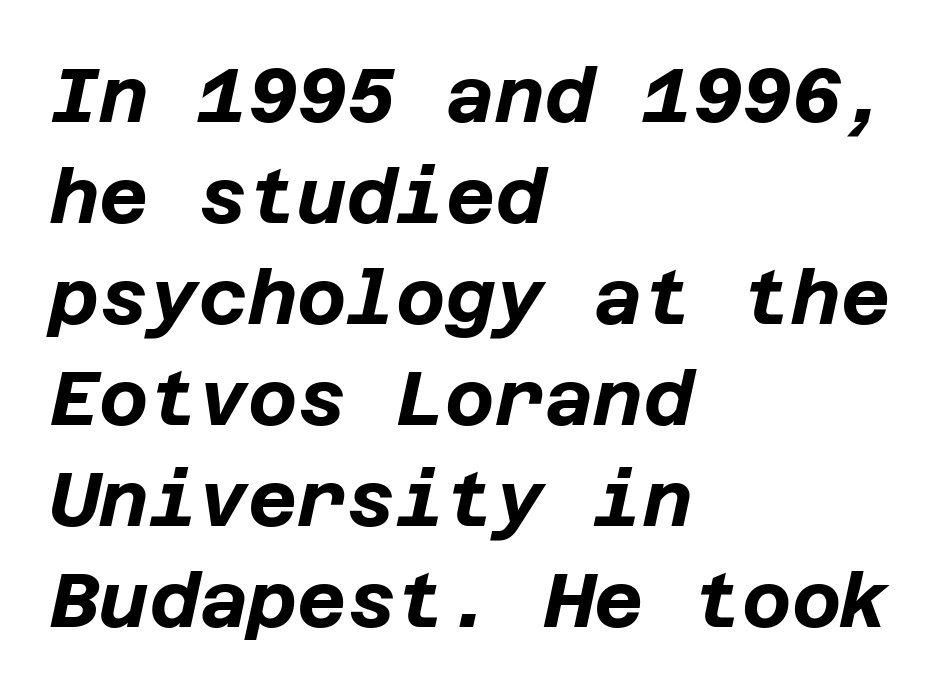
The image shows 76 px bold type, italic (leaning right); set left-aligned, normal line spacing (1.33x), normal letter spacing, not underlined; low stroke contrast and a large x-height.
